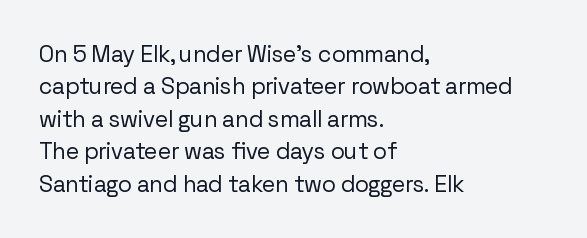
Q: Is the text bold? A: No.
Q: Is the text italic (slanted)? A: No, it is upright.
Q: Is the text underlined? A: No.
Q: How is the paragraph aligned? A: Left-aligned.
Q: Is the spacing between letters normal or unusually wide? A: Normal.
Q: Is the spacing between lines tight, normal or loose? A: Normal.
